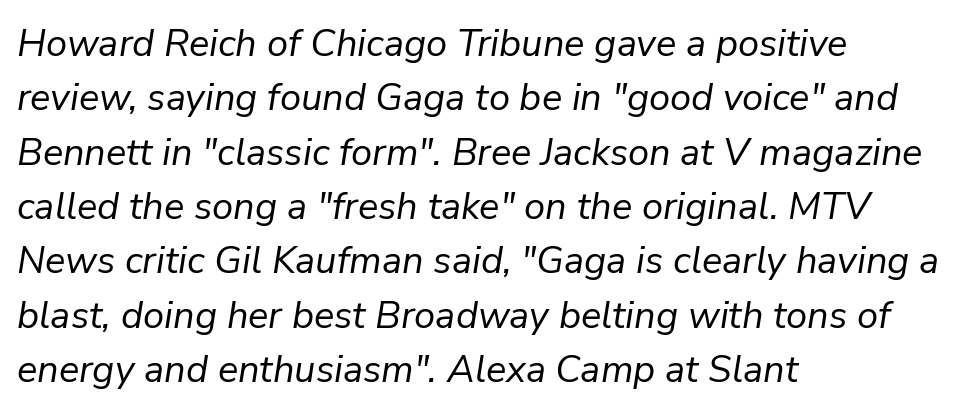
Q: Is the text bold? A: No.
Q: Is the text italic (slanted)? A: Yes, it leans right by about 9 degrees.
Q: Is the text underlined? A: No.
Q: How is the paragraph aligned? A: Left-aligned.
Q: Is the spacing between letters normal or unusually wide? A: Normal.
Q: Is the spacing between lines tight, normal or loose? A: Normal.
Q: Width (condensed, normal, or wide)? A: Normal.
Q: Stroke contrast? A: Low.
Q: x-height? A: Medium.
Q: Monospaced? A: No.
